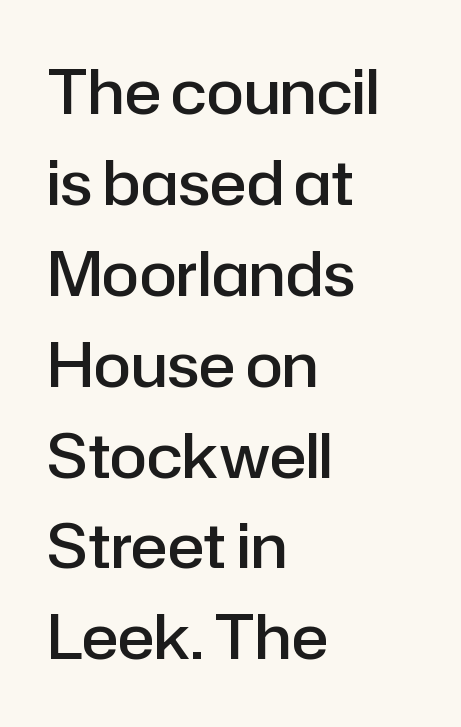
The image shows 61 px semibold sans-serif type, upright; set left-aligned, normal line spacing (1.49x), normal letter spacing, not underlined; low stroke contrast and a medium x-height.
